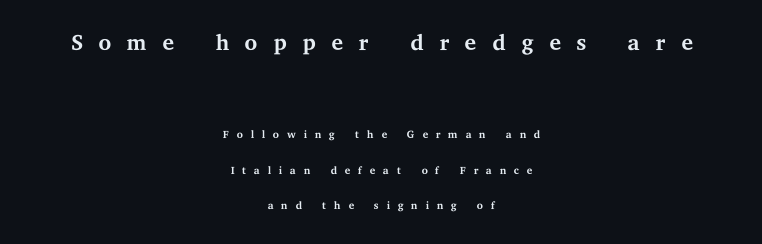
Q: Is the text bold? A: No.
Q: Is the text italic (slanted)? A: No, it is upright.
Q: Is the typeface a serif or a sans-serif typeface? A: Serif.
Q: Is the text underlined? A: No.
Q: How is the paragraph aligned? A: Centered.
Q: Is the spacing between letters normal or unusually wide? A: Unusually wide.
Q: Is the spacing between lines tight, normal or loose? A: Loose.
Q: Which block of text is set in a larger size, the first (top) or the second (bottom)? A: The first (top) one.
Q: Width (condensed, normal, or wide)? A: Wide.
Q: Stroke contrast? A: Medium.
Q: x-height? A: Medium.
Q: Monospaced? A: No.
